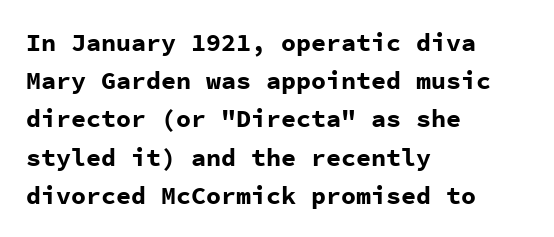
The image shows 25 px bold type, upright; set left-aligned, normal line spacing (1.53x), normal letter spacing, not underlined.
